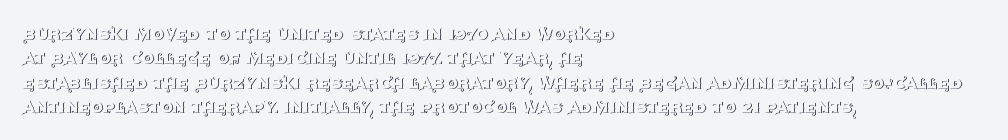
{"italic": "no", "bold": "no", "underline": "no", "align": "left", "line_spacing_ratio": 1.22, "letter_spacing": "normal", "letter_spacing_em": 0.0, "glyph_px": 20}
